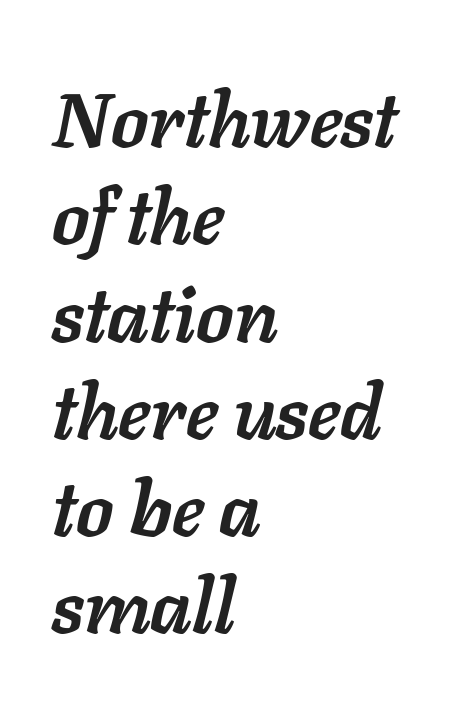
{"italic": "yes", "lean": "right", "slant_degrees": 11, "bold": "yes", "weight": "semibold", "width": "normal", "stroke_contrast": "low", "x_height": "medium", "monospaced": "no", "underline": "no", "align": "left", "line_spacing": "normal", "line_spacing_ratio": 1.28, "letter_spacing": "normal", "letter_spacing_em": 0.0, "glyph_px": 76}
